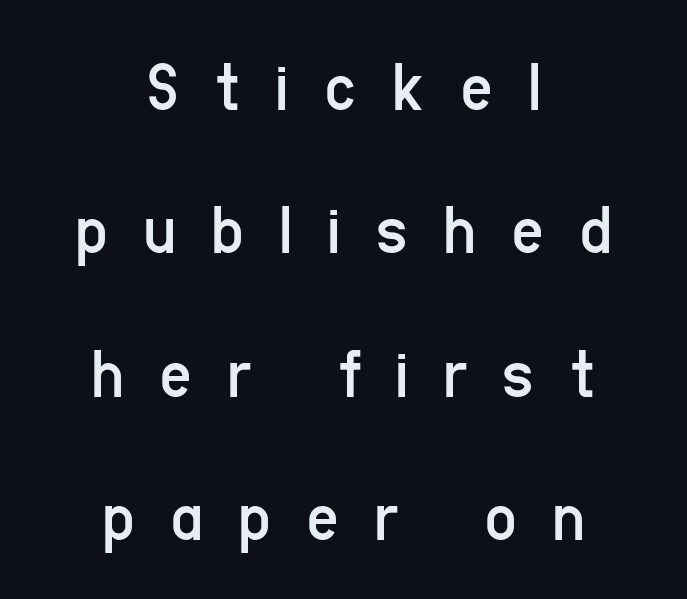
Notice the wide empty band between every row — that's loose leading. Horizontally, the lines are justified to the midpoint only. The rendering uses natural spacing where letterforms have individual widths. Is the letter spacing exaggerated? Yes — the characters are pushed far apart.
